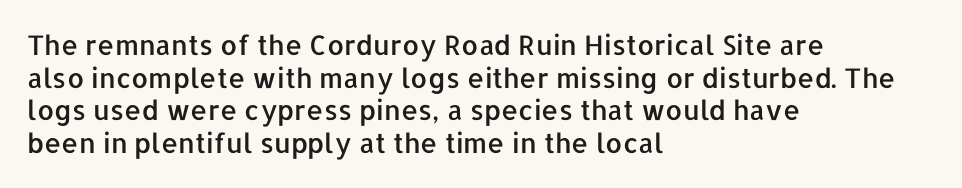
Q: Is the text italic (slanted)? A: No, it is upright.
Q: Is the text underlined? A: No.
Q: How is the paragraph aligned? A: Left-aligned.
Q: Is the spacing between letters normal or unusually wide? A: Normal.
